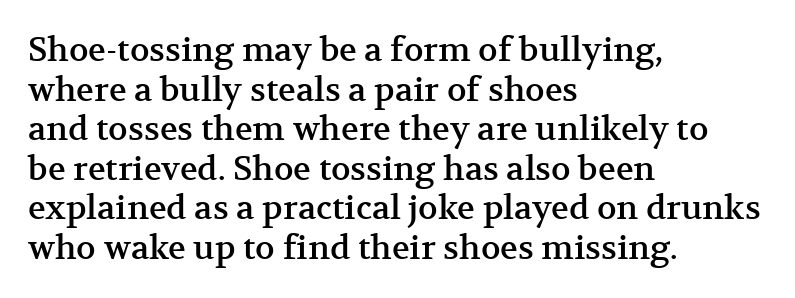
Q: Is the text italic (slanted)? A: No, it is upright.
Q: Is the typeface a serif or a sans-serif typeface? A: Serif.
Q: Is the text underlined? A: No.
Q: How is the paragraph aligned? A: Left-aligned.
Q: Is the spacing between letters normal or unusually wide? A: Normal.
Q: Width (condensed, normal, or wide)? A: Normal.
Q: Stroke contrast? A: Medium.
Q: x-height? A: Medium.
Q: Monospaced? A: No.
